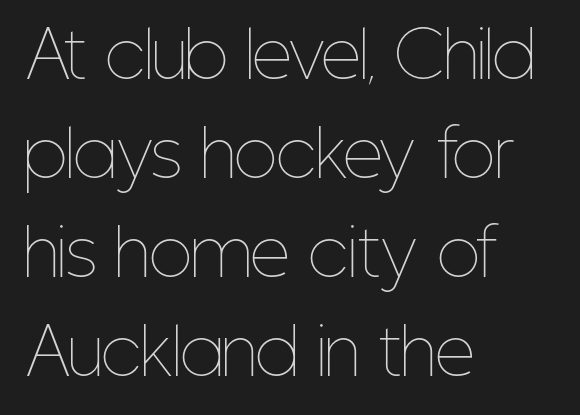
Q: Is the text bold? A: No.
Q: Is the text italic (slanted)? A: No, it is upright.
Q: Is the text underlined? A: No.
Q: How is the paragraph aligned? A: Left-aligned.
Q: Is the spacing between letters normal or unusually wide? A: Normal.
Q: Is the spacing between lines tight, normal or loose? A: Normal.
Q: Width (condensed, normal, or wide)? A: Condensed.
Q: Stroke contrast? A: Low.
Q: x-height? A: Medium.
Q: Monospaced? A: No.
